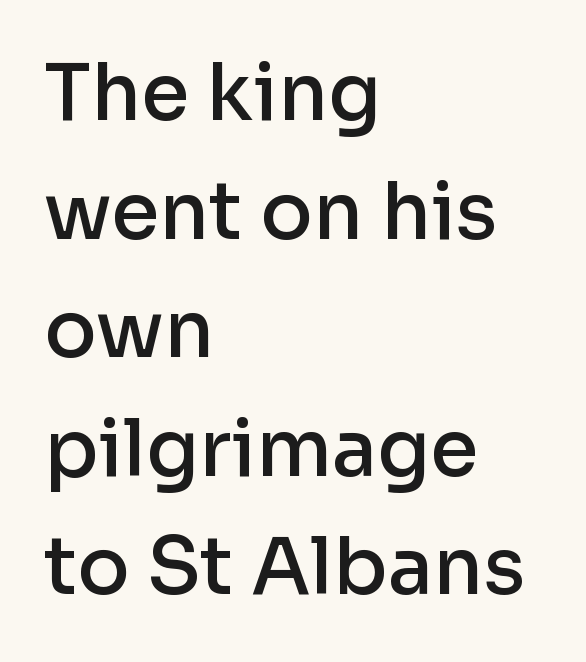
Q: Is the text bold? A: Semi-bold.
Q: Is the text italic (slanted)? A: No, it is upright.
Q: Is the typeface a serif or a sans-serif typeface? A: Sans-serif.
Q: Is the text underlined? A: No.
Q: How is the paragraph aligned? A: Left-aligned.
Q: Is the spacing between letters normal or unusually wide? A: Normal.
Q: Is the spacing between lines tight, normal or loose? A: Normal.
Q: Width (condensed, normal, or wide)? A: Normal.
Q: Stroke contrast? A: Low.
Q: x-height? A: Medium.
Q: Monospaced? A: No.
